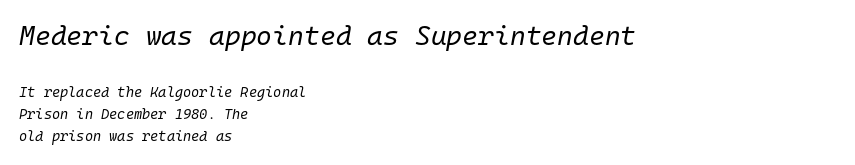
The line-height multiplier appears to be the usual default. Honestly, there is no underline to notice here at all. The gaps between neighbouring characters are ordinary and unremarkable. Counters stay open thanks to moderate or lighter strokes.
